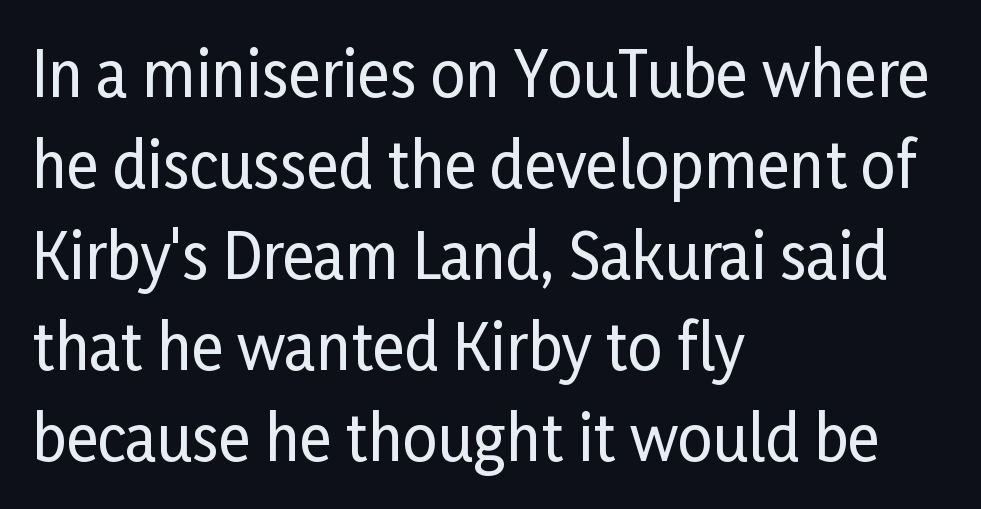
Leading matches the norm, producing a regular column. Alignment: flush left. Each row of text sits above clean, open space. Nope, no serifs anywhere on these letters. These lines keep a tight, regular rhythm from letter to letter. If you drew a line through each stem, it would be perfectly vertical.
